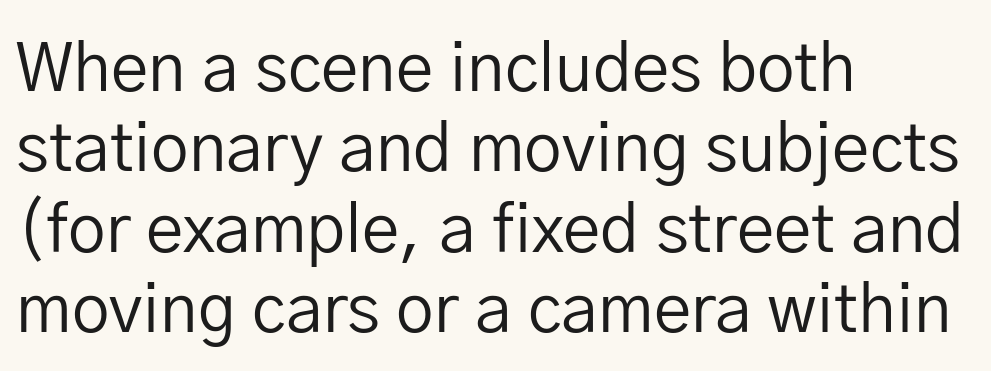
Bare-footed words on every line. Standard letterfit; no display-style spreading of the glyphs. Characters remain perfectly vertical along every line. Spacing verdict: proportional, widths tailored to each character. Does the copy run flush right? No — it runs flush left.
